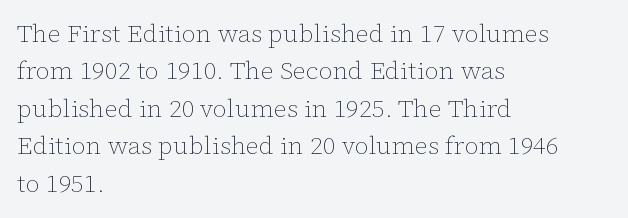
The image shows 25 px text type, upright; set left-aligned, normal line spacing (1.5x), normal letter spacing, not underlined.
